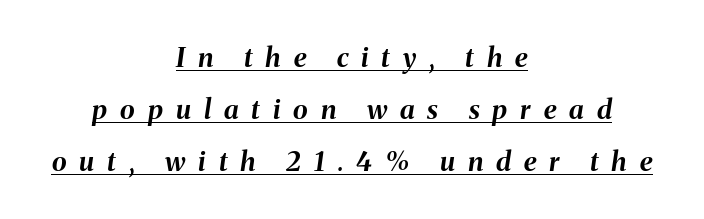
Q: Is the text bold? A: Yes.
Q: Is the text italic (slanted)? A: Yes, it leans right by about 8 degrees.
Q: Is the text underlined? A: Yes.
Q: How is the paragraph aligned? A: Centered.
Q: Is the spacing between letters normal or unusually wide? A: Unusually wide.
Q: Is the spacing between lines tight, normal or loose? A: Loose.
